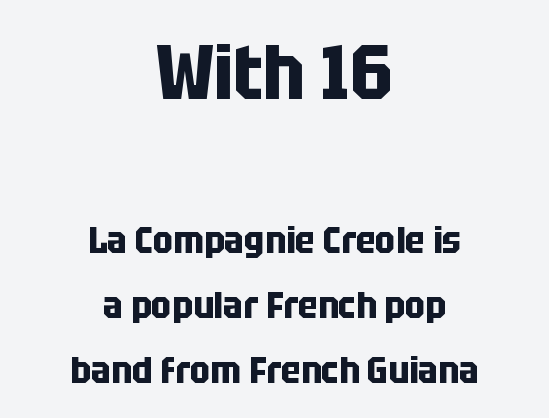
Q: Is the text bold? A: Yes.
Q: Is the text italic (slanted)? A: No, it is upright.
Q: Is the typeface a serif or a sans-serif typeface? A: Sans-serif.
Q: Is the text underlined? A: No.
Q: How is the paragraph aligned? A: Centered.
Q: Is the spacing between letters normal or unusually wide? A: Normal.
Q: Which block of text is set in a larger size, the first (top) or the second (bottom)? A: The first (top) one.
Q: Width (condensed, normal, or wide)? A: Condensed.
Q: Stroke contrast? A: Low.
Q: x-height? A: Large.
Q: Monospaced? A: No.
